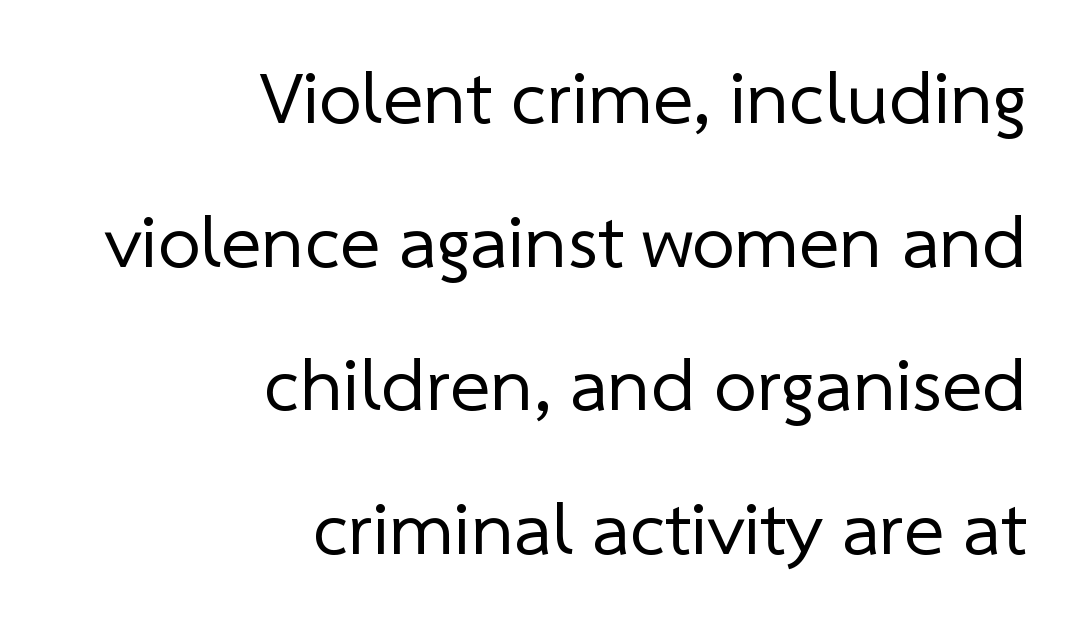
The image shows 76 px regular-weight sans-serif type; set right-aligned, line spacing 1.89x, normal letter spacing, not underlined; low stroke contrast and a medium x-height.
